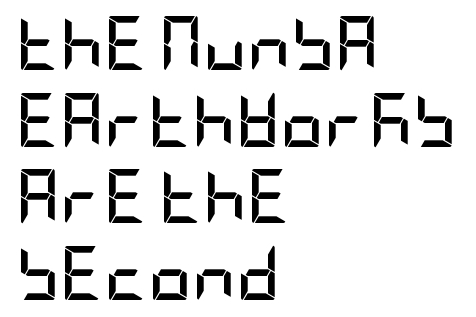
{"serif": "no", "italic": "no", "bold": "yes", "weight": "semibold", "width": "condensed", "stroke_contrast": "low", "x_height": "large", "underline": "no", "align": "left", "line_spacing": "normal", "line_spacing_ratio": 1.42, "letter_spacing": "normal", "letter_spacing_em": 0.0, "glyph_px": 54}
